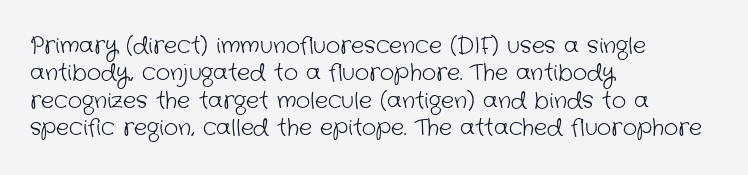
Students, note that the glyphs here touch the page at normal intervals. Honestly, the row spacing looks completely unremarkable. On a weight scale, this lands at 450 or below. Glance below the letters and you will spot only blank space.
